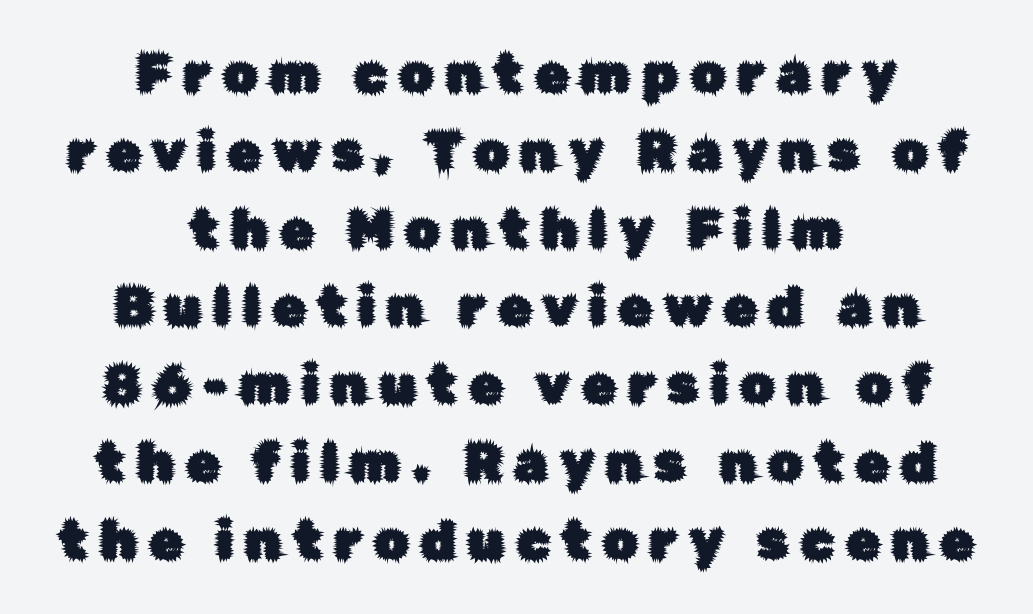
Q: Is the text italic (slanted)? A: No, it is upright.
Q: Is the typeface a serif or a sans-serif typeface? A: Sans-serif.
Q: Is the text underlined? A: No.
Q: How is the paragraph aligned? A: Centered.
Q: Is the spacing between letters normal or unusually wide? A: Unusually wide.
Q: Is the spacing between lines tight, normal or loose? A: Normal.
Q: Width (condensed, normal, or wide)? A: Normal.
Q: Stroke contrast? A: Low.
Q: x-height? A: Medium.
Q: Monospaced? A: No.
